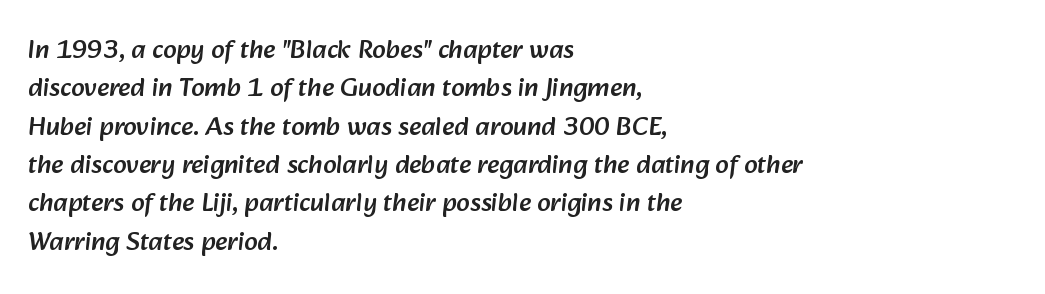
Q: Is the text underlined? A: No.
Q: How is the paragraph aligned? A: Left-aligned.
Q: Is the spacing between letters normal or unusually wide? A: Normal.
Q: Is the spacing between lines tight, normal or loose? A: Normal.
